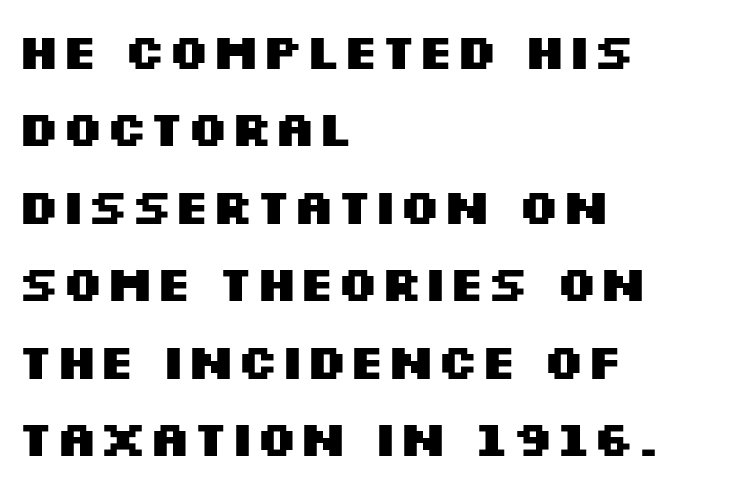
The image shows 50 px heavy, wide sans-serif type, upright; set left-aligned, normal line spacing (1.55x), normal letter spacing, not underlined; medium stroke contrast and a large x-height.
